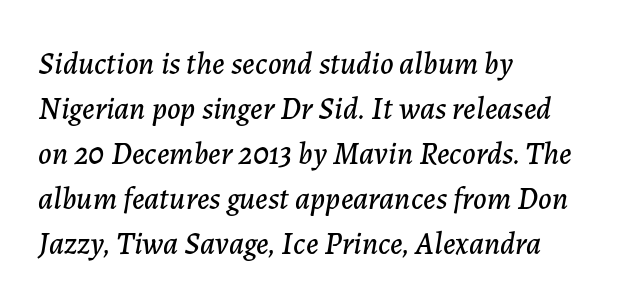
The image shows 31 px text type, italic (leaning right); set left-aligned, normal line spacing (1.45x), normal letter spacing, not underlined; low stroke contrast and a medium x-height.
